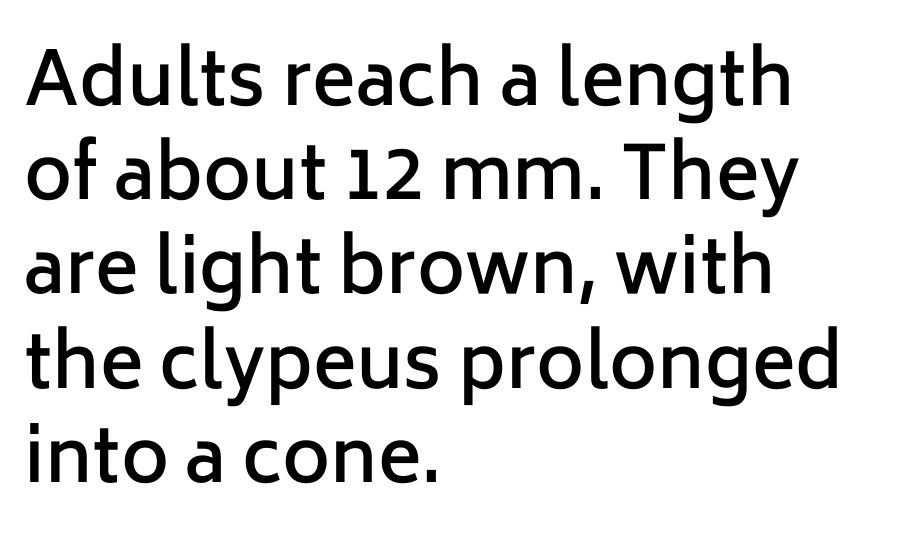
The image shows 73 px semibold sans-serif type, upright; set left-aligned, normal line spacing (1.29x), normal letter spacing, not underlined; low stroke contrast and a medium x-height.
